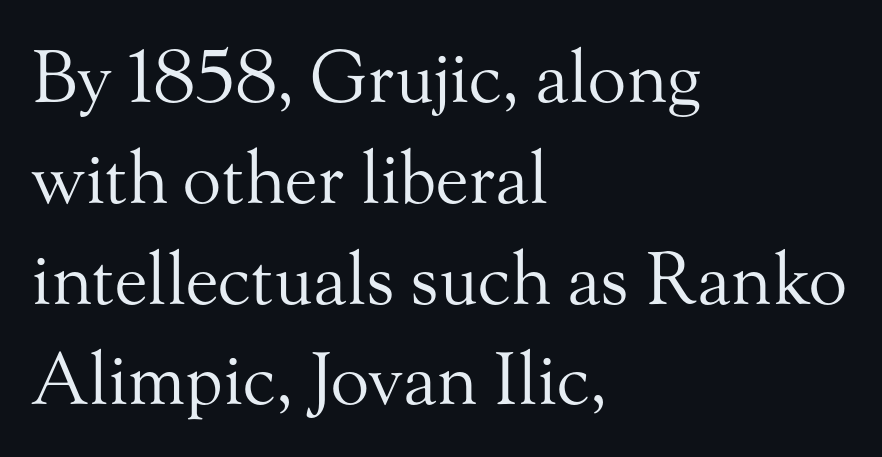
Font category for this specimen: serif. Just letters on the line, the space beneath them empty. Nobody touched the tracking dial on this one. Is this a heavy cut? Hardly; it is regular or lighter.
